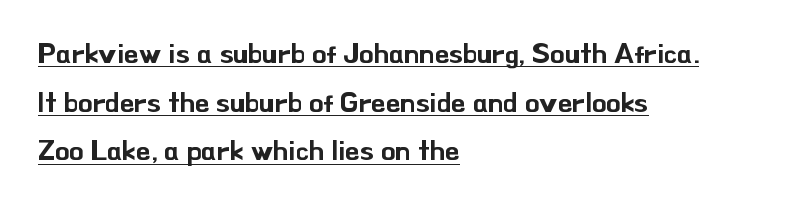
The image shows 29 px sans-serif type, upright; set left-aligned, normal line spacing (1.68x), normal letter spacing, underlined; low stroke contrast and a small x-height.
